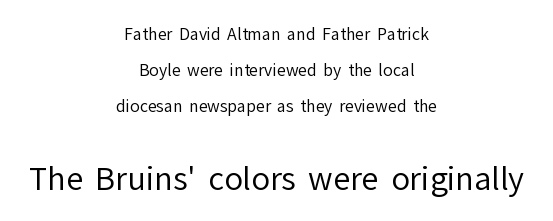
{"serif": "no", "italic": "no", "bold": "no", "weight": "regular", "width": "normal", "stroke_contrast": "low", "x_height": "medium", "monospaced": "no", "underline": "no", "align": "center", "line_spacing": "loose", "line_spacing_ratio": 2.25, "letter_spacing": "normal", "letter_spacing_em": 0.0, "larger_block": "second", "size_ratio": 1.94, "glyph_px": 31}
